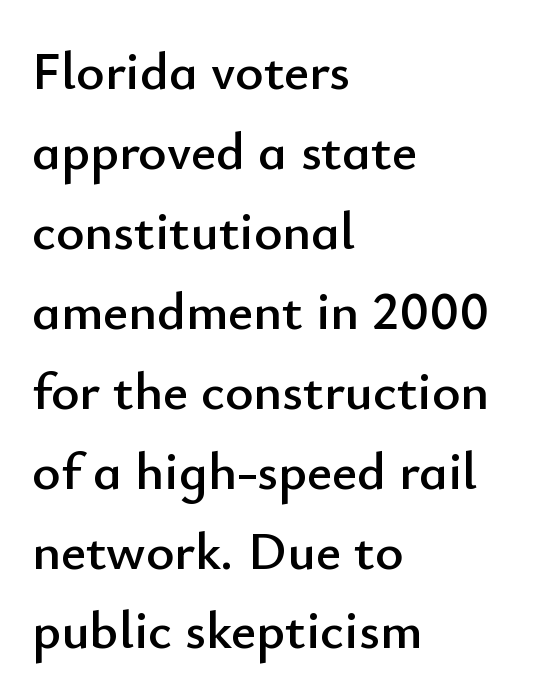
{"serif": "no", "italic": "no", "width": "normal", "stroke_contrast": "low", "x_height": "small", "monospaced": "no", "underline": "no", "align": "left", "line_spacing": "normal", "line_spacing_ratio": 1.48, "letter_spacing": "normal", "letter_spacing_em": 0.0, "glyph_px": 54}
